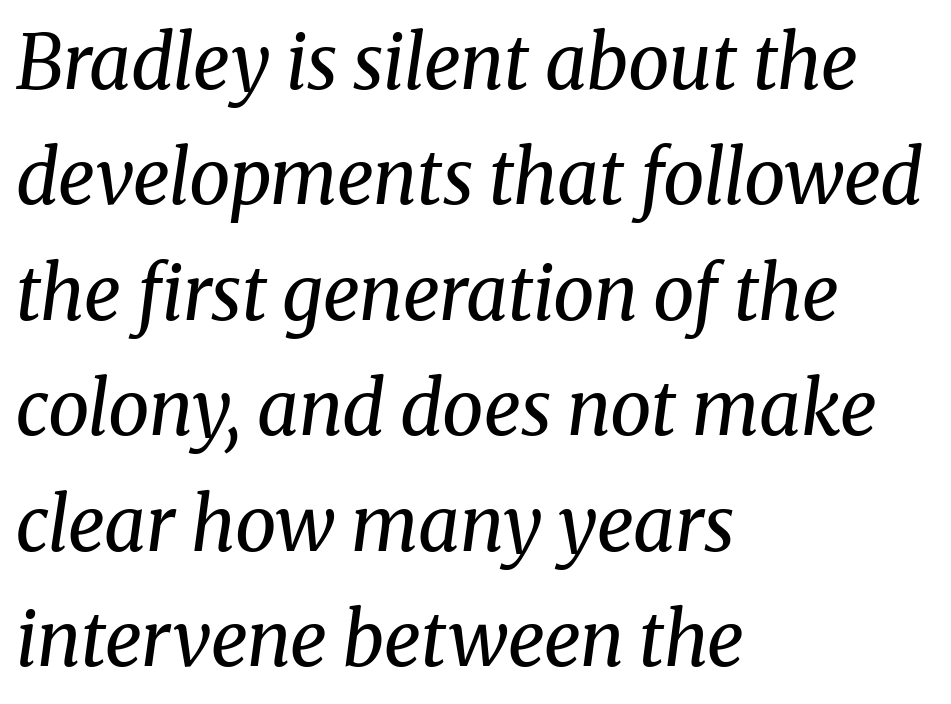
{"serif": "yes", "italic": "yes", "lean": "right", "slant_degrees": 8, "bold": "no", "weight": "regular", "width": "normal", "stroke_contrast": "medium", "x_height": "medium", "monospaced": "no", "underline": "no", "align": "left", "line_spacing": "normal", "line_spacing_ratio": 1.56, "letter_spacing": "normal", "letter_spacing_em": 0.0, "glyph_px": 74}
